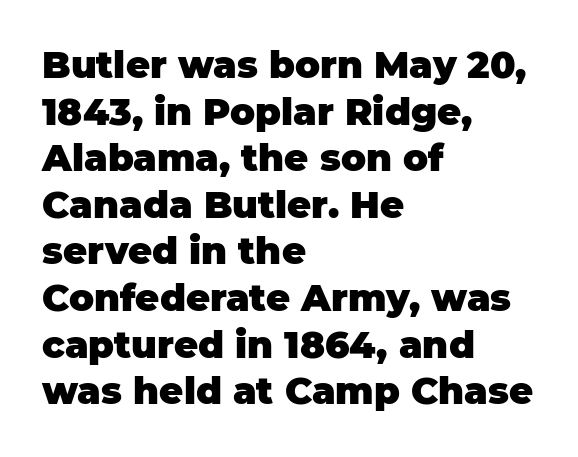
The image shows 37 px heavy sans-serif type, upright; set left-aligned, normal line spacing (1.26x), normal letter spacing, not underlined; low stroke contrast and a large x-height.
